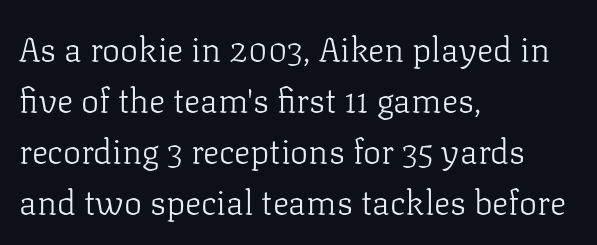
The image shows 34 px light serif type, upright; set left-aligned, normal line spacing (1.5x), normal letter spacing, not underlined; low stroke contrast and a medium x-height.
